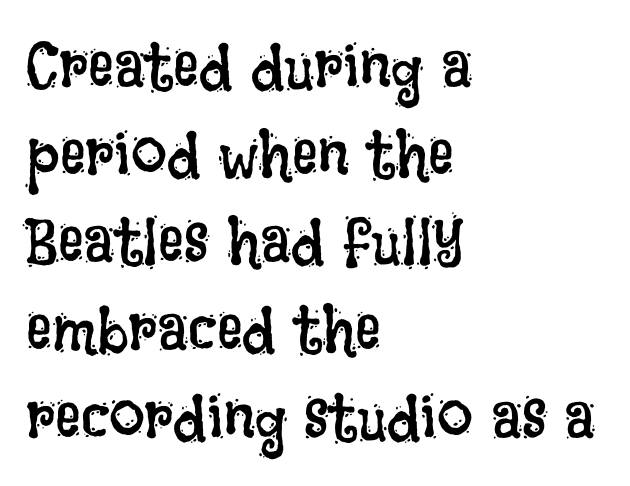
Q: Is the text bold? A: No.
Q: Is the text italic (slanted)? A: No, it is upright.
Q: Is the text underlined? A: No.
Q: How is the paragraph aligned? A: Left-aligned.
Q: Is the spacing between letters normal or unusually wide? A: Normal.
Q: Is the spacing between lines tight, normal or loose? A: Normal.
Q: Width (condensed, normal, or wide)? A: Condensed.
Q: Stroke contrast? A: Low.
Q: x-height? A: Large.
Q: Monospaced? A: No.
